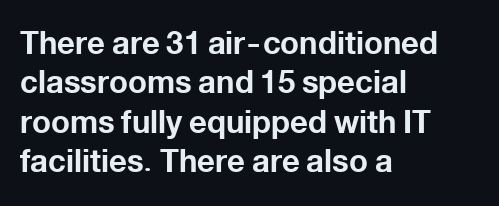
The image shows 31 px bold sans-serif type, upright; set left-aligned, normal line spacing (1.27x), normal letter spacing, not underlined; low stroke contrast and a medium x-height.
